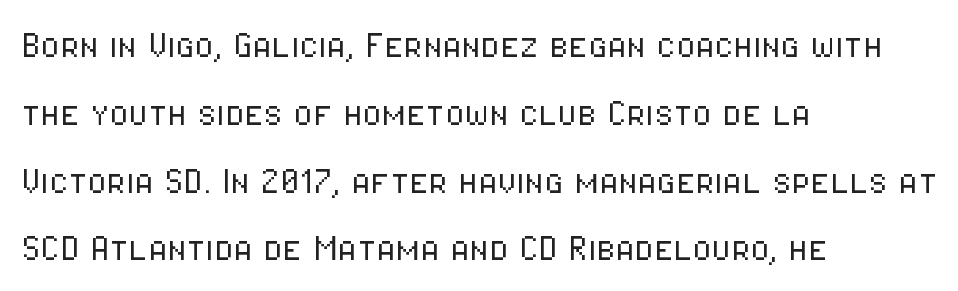
Q: Is the text bold? A: No.
Q: Is the text italic (slanted)? A: No, it is upright.
Q: Is the typeface a serif or a sans-serif typeface? A: Sans-serif.
Q: Is the text underlined? A: No.
Q: How is the paragraph aligned? A: Left-aligned.
Q: Is the spacing between letters normal or unusually wide? A: Normal.
Q: Is the spacing between lines tight, normal or loose? A: Normal.
Q: Width (condensed, normal, or wide)? A: Condensed.
Q: Stroke contrast? A: Low.
Q: x-height? A: Medium.
Q: Monospaced? A: No.
